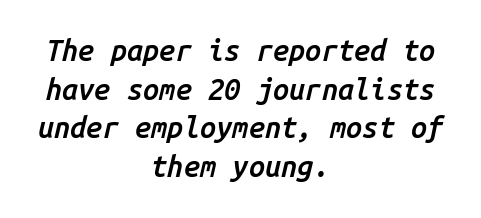
Q: Is the text bold? A: Semi-bold.
Q: Is the text italic (slanted)? A: Yes, it leans right by about 14 degrees.
Q: Is the text underlined? A: No.
Q: How is the paragraph aligned? A: Centered.
Q: Is the spacing between letters normal or unusually wide? A: Normal.
Q: Is the spacing between lines tight, normal or loose? A: Normal.
Q: Width (condensed, normal, or wide)? A: Normal.
Q: Stroke contrast? A: Low.
Q: x-height? A: Medium.
Q: Monospaced? A: Yes.
